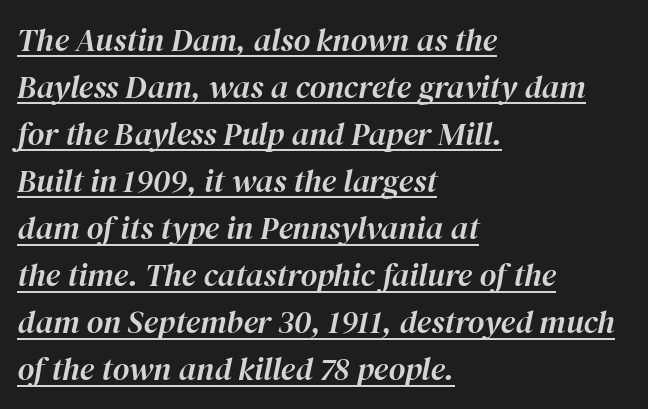
Q: Is the text italic (slanted)? A: Yes, it leans right by about 12 degrees.
Q: Is the text underlined? A: Yes.
Q: How is the paragraph aligned? A: Left-aligned.
Q: Is the spacing between letters normal or unusually wide? A: Normal.
Q: Is the spacing between lines tight, normal or loose? A: Normal.
Q: Width (condensed, normal, or wide)? A: Normal.
Q: Stroke contrast? A: High.
Q: x-height? A: Medium.
Q: Monospaced? A: No.
